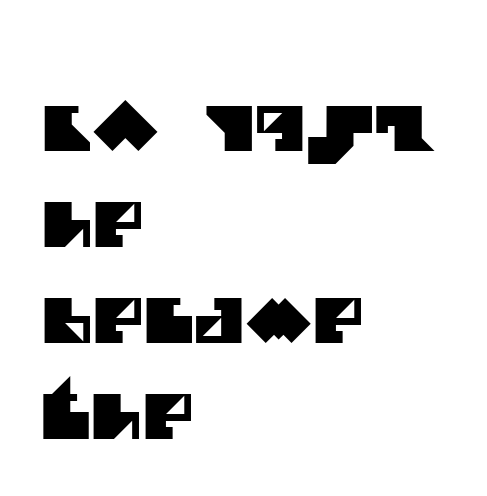
The rendering uses natural spacing where letterforms have individual widths. Observe the absence of serifs on each vertical stroke in this sample. Notice how descenders clear the ascenders below comfortably — that's standard leading. Any mark beneath the type? The region is blank.
